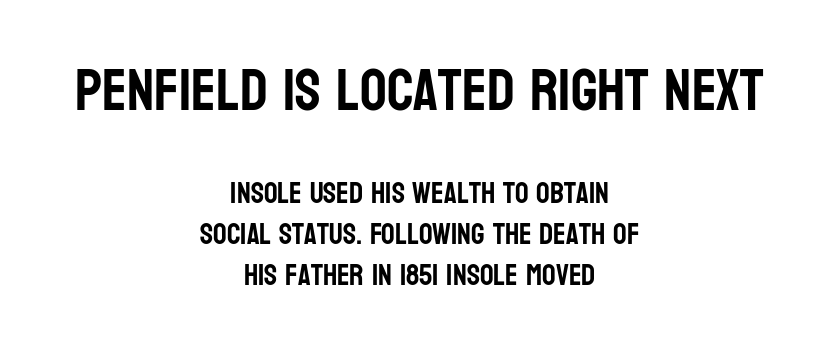
{"serif": "no", "italic": "no", "width": "condensed", "stroke_contrast": "low", "x_height": "large", "monospaced": "no", "underline": "no", "align": "center", "line_spacing": "normal", "line_spacing_ratio": 1.38, "letter_spacing": "normal", "letter_spacing_em": 0.0, "larger_block": "first", "size_ratio": 1.97, "glyph_px": 59}
